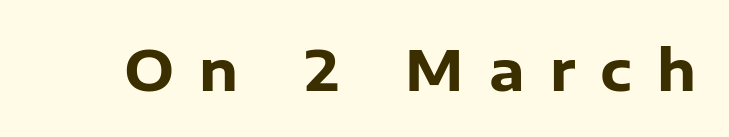
{"serif": "no", "italic": "no", "bold": "yes", "weight": "heavy", "width": "normal", "stroke_contrast": "low", "x_height": "medium", "monospaced": "no", "underline": "no", "letter_spacing": "wide", "letter_spacing_em": 0.45, "glyph_px": 56}
